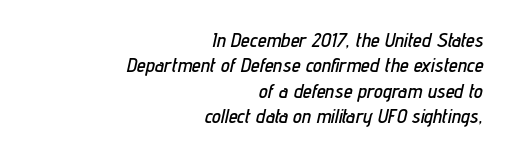
Interline gaps are of average width in this sample. The tracking reads as untouched default to a designer's eye. The paragraph shown leans on its right margin. Every character sits at an angle, as italics do. The words here are not underlined.
